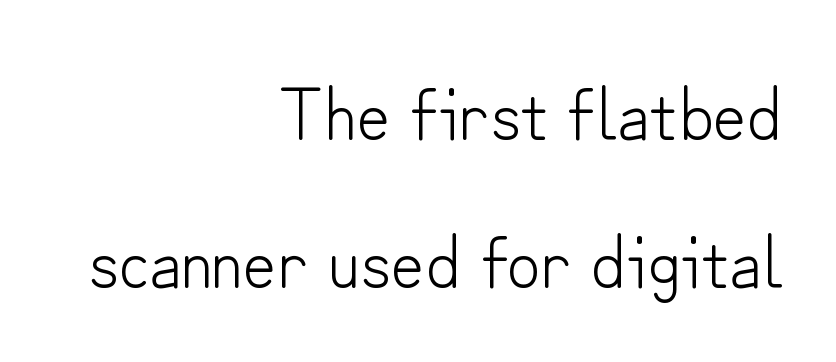
{"serif": "no", "italic": "no", "bold": "no", "weight": "light", "width": "normal", "stroke_contrast": "low", "x_height": "small", "monospaced": "no", "underline": "no", "align": "right", "line_spacing": "loose", "line_spacing_ratio": 2.0, "letter_spacing": "normal", "letter_spacing_em": 0.0, "glyph_px": 74}
